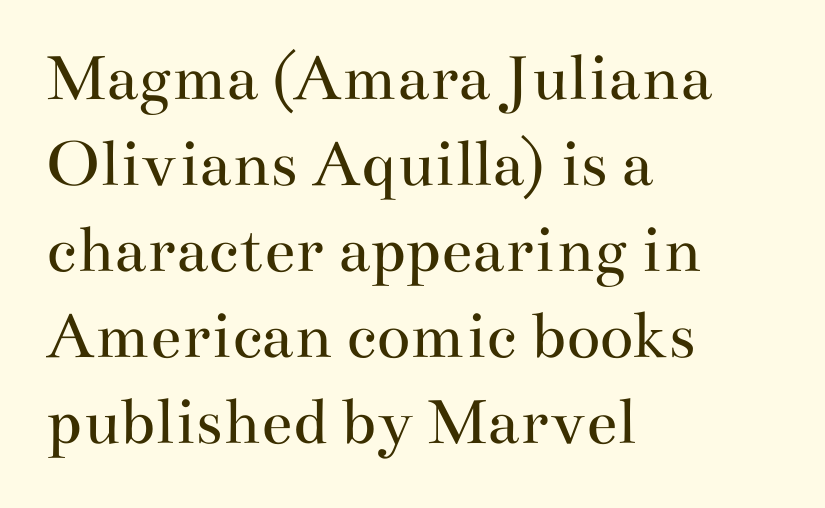
{"serif": "yes", "italic": "no", "bold": "no", "weight": "regular", "width": "wide", "stroke_contrast": "medium", "x_height": "small", "monospaced": "no", "underline": "no", "align": "left", "line_spacing_ratio": 1.23, "letter_spacing": "normal", "letter_spacing_em": 0.0, "glyph_px": 70}
